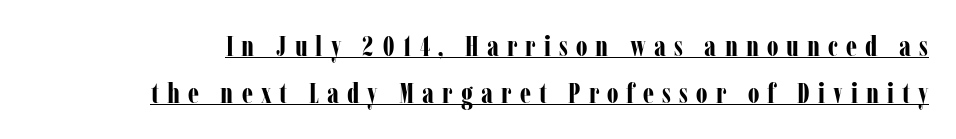
{"serif": "yes", "italic": "no", "bold": "yes", "weight": "bold", "width": "condensed", "stroke_contrast": "low", "x_height": "medium", "monospaced": "no", "underline": "yes", "line_spacing": "normal", "line_spacing_ratio": 1.61, "letter_spacing": "wide", "letter_spacing_em": 0.28, "glyph_px": 29}
